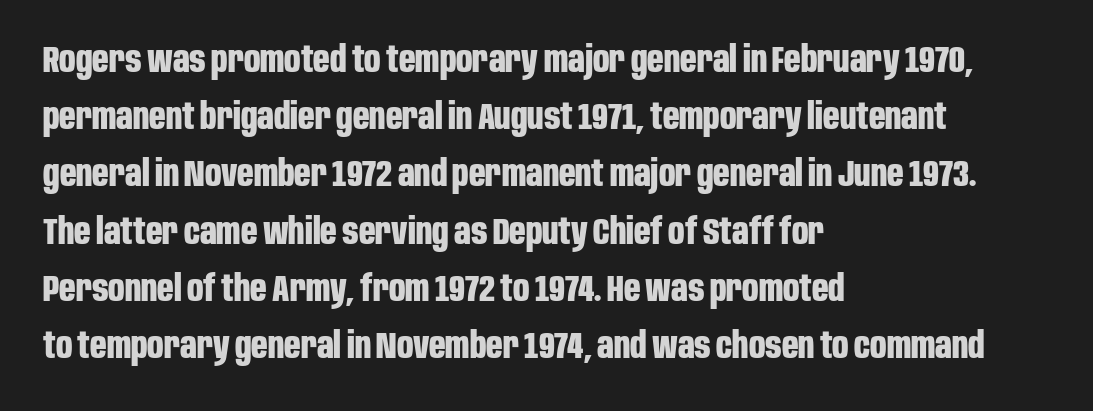
Q: Is the text bold? A: Yes.
Q: Is the text italic (slanted)? A: No, it is upright.
Q: Is the typeface a serif or a sans-serif typeface? A: Sans-serif.
Q: Is the text underlined? A: No.
Q: How is the paragraph aligned? A: Left-aligned.
Q: Is the spacing between letters normal or unusually wide? A: Normal.
Q: Is the spacing between lines tight, normal or loose? A: Normal.
Q: Width (condensed, normal, or wide)? A: Condensed.
Q: Stroke contrast? A: Low.
Q: x-height? A: Large.
Q: Monospaced? A: No.
